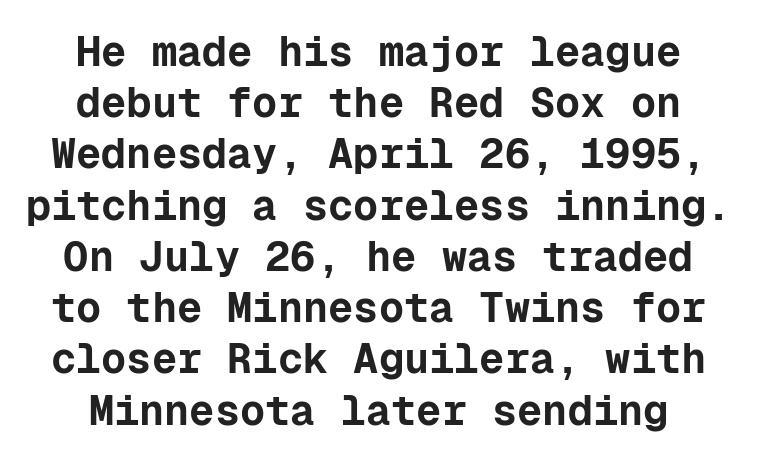
Q: Is the text bold? A: Yes.
Q: Is the text italic (slanted)? A: No, it is upright.
Q: Is the typeface a serif or a sans-serif typeface? A: Sans-serif.
Q: Is the text underlined? A: No.
Q: Is the spacing between letters normal or unusually wide? A: Normal.
Q: Width (condensed, normal, or wide)? A: Normal.
Q: Stroke contrast? A: Low.
Q: x-height? A: Medium.
Q: Monospaced? A: Yes.
